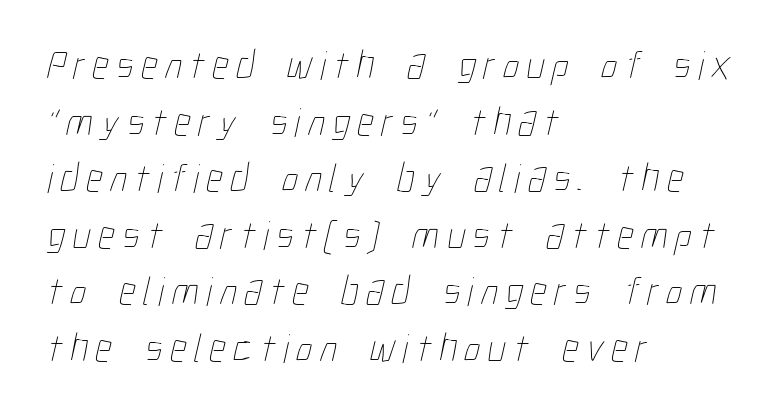
Q: Is the text bold? A: No.
Q: Is the text underlined? A: No.
Q: How is the paragraph aligned? A: Left-aligned.
Q: Is the spacing between lines tight, normal or loose? A: Normal.
Q: Width (condensed, normal, or wide)? A: Condensed.
Q: Stroke contrast? A: Low.
Q: x-height? A: Medium.
Q: Monospaced? A: No.
